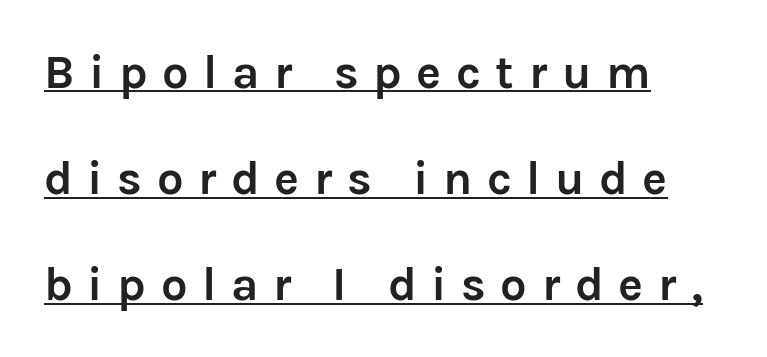
{"serif": "no", "italic": "no", "bold": "yes", "weight": "semibold", "width": "normal", "stroke_contrast": "low", "x_height": "medium", "monospaced": "no", "underline": "yes", "align": "left", "line_spacing": "loose", "line_spacing_ratio": 2.26, "letter_spacing": "wide", "letter_spacing_em": 0.31, "glyph_px": 47}
